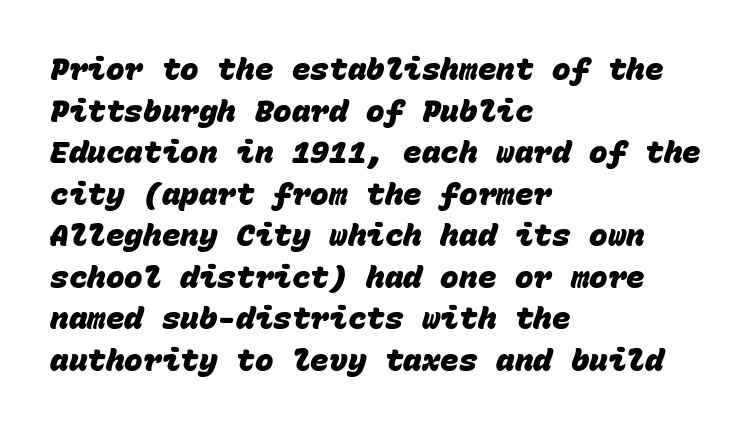
Visually the block forms a straight wall on the left and a jagged coastline on the right. The characters display no serif detailing; their extremities are plain. Notice how thick the strokes are: this is what a full bold looks like. Glyph-to-glyph distance matches everyday printed text. Descenders are the only things crossing below the line. Every character here occupies the same horizontal width, giving the sample a typewriter-like rhythm.
